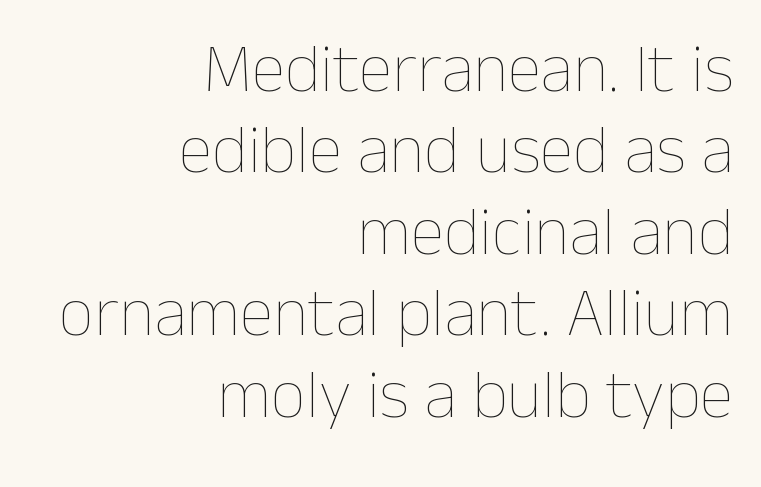
The face used here is proportionally spaced, like ordinary book or web type. The lettering holds an erect, upright posture throughout. No chunkiness to these letters — they're not bold. No word sits above an underline.
